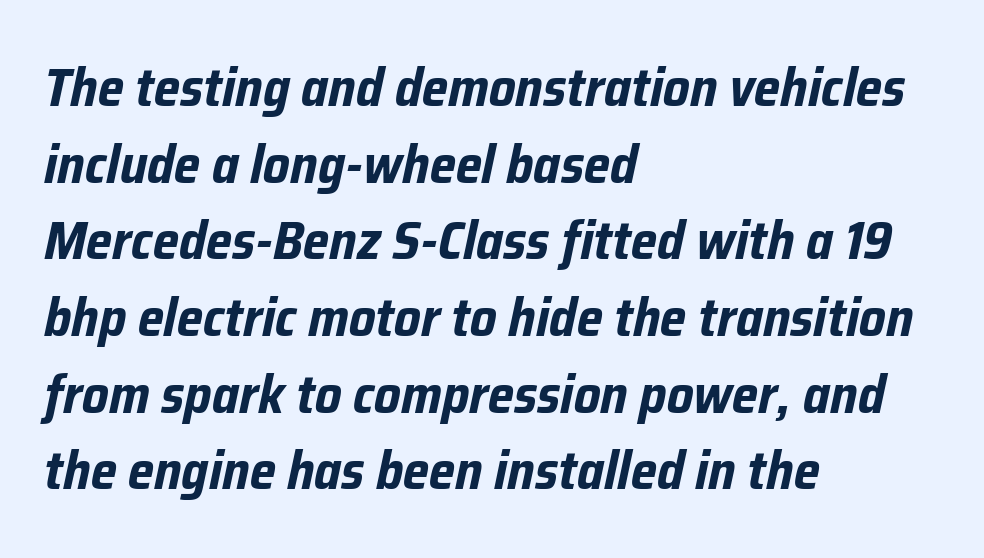
{"italic": "yes", "lean": "right", "slant_degrees": 12, "bold": "yes", "weight": "bold", "width": "condensed", "stroke_contrast": "low", "x_height": "medium", "monospaced": "no", "underline": "no", "align": "left", "line_spacing": "normal", "line_spacing_ratio": 1.42, "letter_spacing": "normal", "letter_spacing_em": 0.0, "glyph_px": 54}
